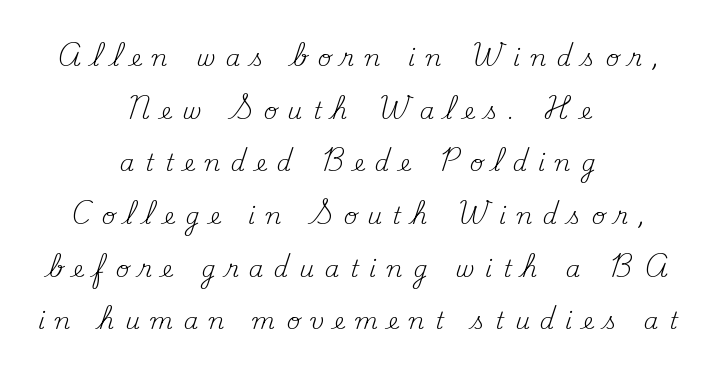
{"bold": "no", "underline": "no", "align": "center", "line_spacing": "loose", "line_spacing_ratio": 2.29, "letter_spacing": "wide", "letter_spacing_em": 0.46, "glyph_px": 23}
